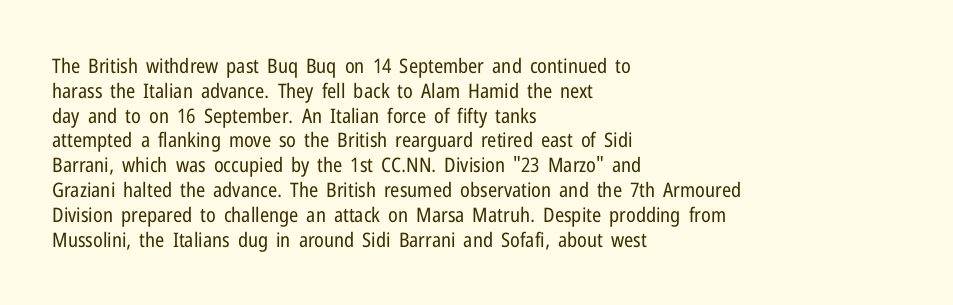
The image shows 20 px text type, upright; set left-aligned, line spacing 1.24x, normal letter spacing, not underlined.
